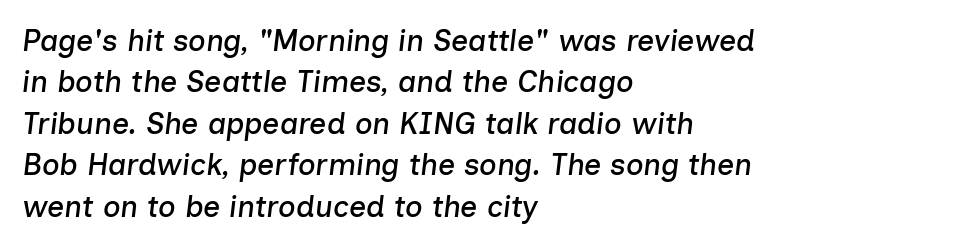
{"italic": "yes", "lean": "right", "slant_degrees": 7, "width": "normal", "stroke_contrast": "low", "x_height": "medium", "monospaced": "no", "underline": "no", "align": "left", "line_spacing": "normal", "line_spacing_ratio": 1.38, "letter_spacing": "normal", "letter_spacing_em": 0.0, "glyph_px": 30}
